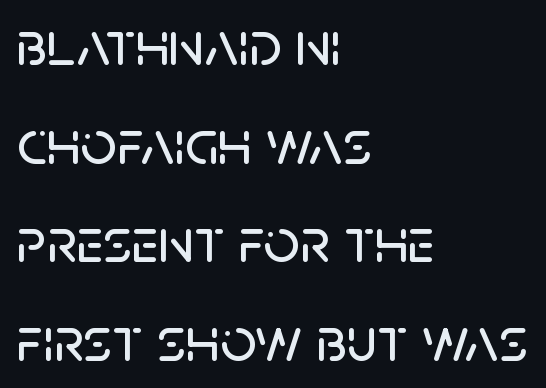
{"serif": "no", "italic": "no", "width": "normal", "stroke_contrast": "low", "x_height": "large", "monospaced": "no", "underline": "no", "align": "left", "line_spacing": "normal", "line_spacing_ratio": 1.54, "letter_spacing": "normal", "letter_spacing_em": 0.0, "glyph_px": 64}
